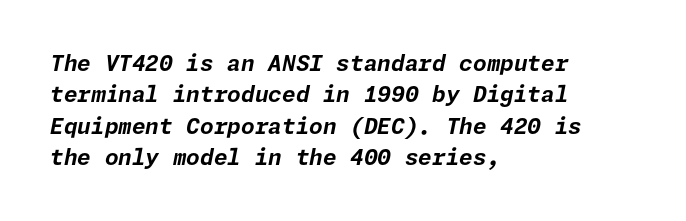
Q: Is the text bold? A: Yes.
Q: Is the text italic (slanted)? A: Yes, it leans right by about 11 degrees.
Q: Is the text underlined? A: No.
Q: How is the paragraph aligned? A: Left-aligned.
Q: Is the spacing between letters normal or unusually wide? A: Normal.
Q: Is the spacing between lines tight, normal or loose? A: Normal.
